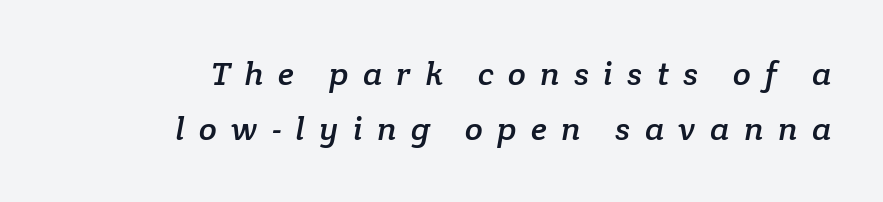
Q: Is the typeface a serif or a sans-serif typeface? A: Serif.
Q: Is the text underlined? A: No.
Q: How is the paragraph aligned? A: Right-aligned.
Q: Is the spacing between letters normal or unusually wide? A: Unusually wide.
Q: Is the spacing between lines tight, normal or loose? A: Normal.
Q: Width (condensed, normal, or wide)? A: Normal.
Q: Stroke contrast? A: Low.
Q: x-height? A: Medium.
Q: Monospaced? A: No.
